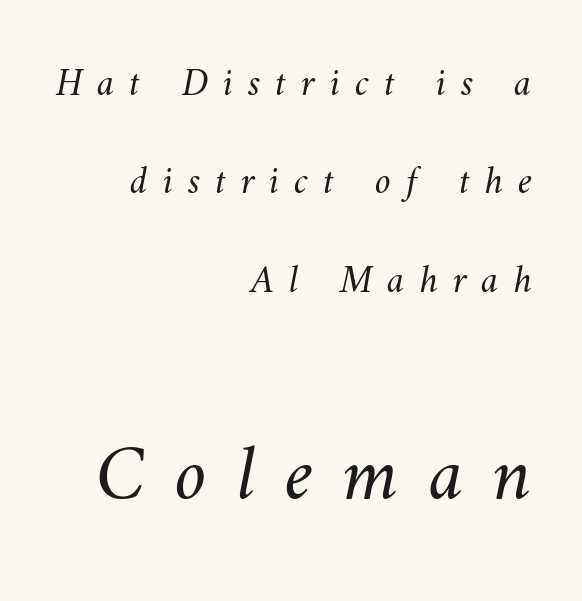
{"bold": "no", "weight": "light", "width": "normal", "stroke_contrast": "medium", "x_height": "small", "monospaced": "no", "underline": "no", "align": "right", "line_spacing": "loose", "line_spacing_ratio": 2.46, "letter_spacing": "wide", "letter_spacing_em": 0.37, "larger_block": "second", "size_ratio": 2.0, "glyph_px": 80}
